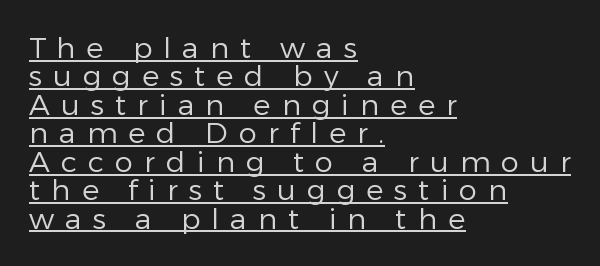
{"serif": "no", "italic": "no", "bold": "no", "weight": "regular", "width": "normal", "stroke_contrast": "low", "x_height": "medium", "monospaced": "no", "underline": "yes", "align": "left", "line_spacing": "tight", "line_spacing_ratio": 0.98, "letter_spacing": "wide", "letter_spacing_em": 0.38, "glyph_px": 29}
